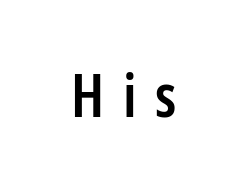
Q: Is the text bold? A: Semi-bold.
Q: Is the text italic (slanted)? A: No, it is upright.
Q: Is the typeface a serif or a sans-serif typeface? A: Sans-serif.
Q: Is the text underlined? A: No.
Q: Is the spacing between letters normal or unusually wide? A: Unusually wide.
Q: Width (condensed, normal, or wide)? A: Condensed.
Q: Stroke contrast? A: Low.
Q: x-height? A: Medium.
Q: Monospaced? A: No.
